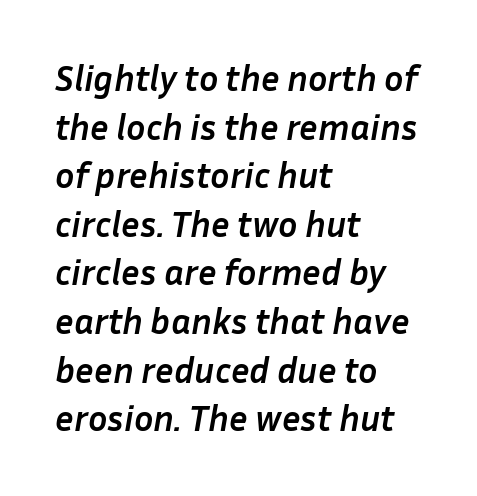
Is the type bold? Yes — the strokes are clearly thick and heavy. Between one letter and the next there's only the usual sliver of space. These lines are set flush left with a ragged right edge. The rendering applies a slant to the glyphs. Each row of text sits above clean, open space. Rows of type keep a routine distance in the vertical direction.
